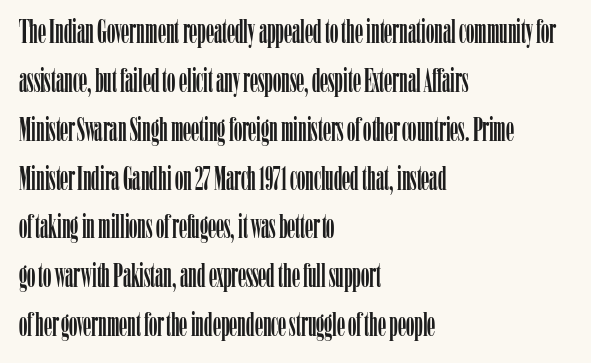
The image shows 33 px condensed serif type, upright; set left-aligned, normal line spacing (1.48x), normal letter spacing, not underlined; low stroke contrast and a medium x-height.
